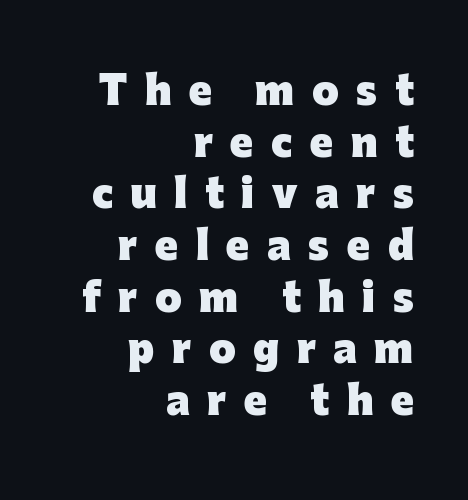
The image shows 38 px heavy sans-serif type, upright; set right-aligned, normal line spacing (1.36x), unusually wide letter spacing (+0.46 em), not underlined; low stroke contrast and a medium x-height.
